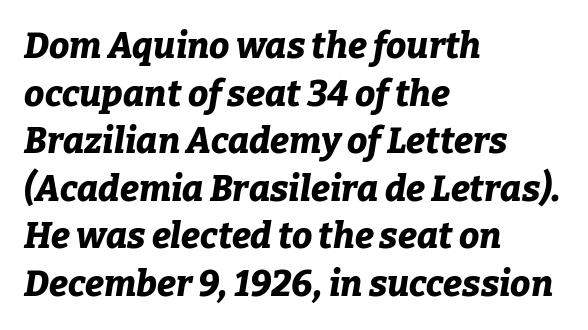
The image shows 36 px bold type, italic (leaning right); set left-aligned, normal line spacing (1.32x), normal letter spacing, not underlined; low stroke contrast and a medium x-height.
